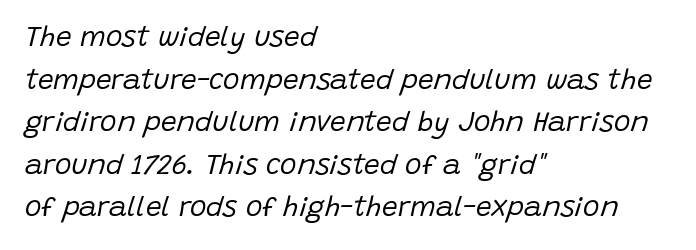
Q: Is the text bold? A: No.
Q: Is the text italic (slanted)? A: Yes, it leans right by about 15 degrees.
Q: Is the text underlined? A: No.
Q: How is the paragraph aligned? A: Left-aligned.
Q: Is the spacing between letters normal or unusually wide? A: Normal.
Q: Is the spacing between lines tight, normal or loose? A: Normal.
Q: Width (condensed, normal, or wide)? A: Normal.
Q: Stroke contrast? A: Low.
Q: x-height? A: Large.
Q: Monospaced? A: No.
